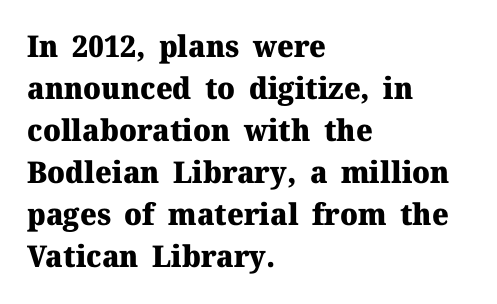
The image shows 30 px heavy serif type, upright; set left-aligned, normal line spacing (1.4x), normal letter spacing, not underlined; medium stroke contrast and a medium x-height.
